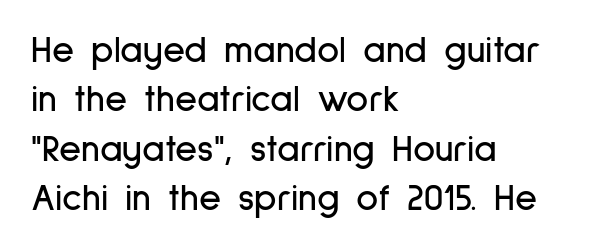
The image shows 38 px condensed sans-serif type, upright; set left-aligned, normal line spacing (1.3x), normal letter spacing, not underlined; low stroke contrast and a medium x-height.
